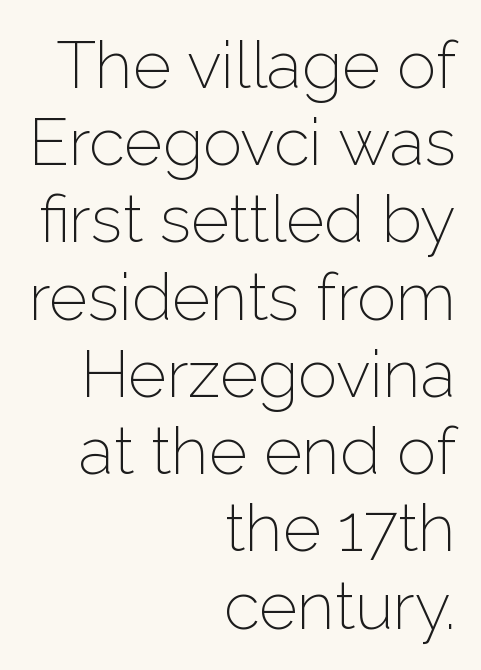
The lettering stays uniformly vertical, giving the passage a roman look. Proportional: the letters do not fall into vertical columns. Visually the block forms a straight wall on the right and a jagged coastline on the left. The tracking reads as untouched default to a designer's eye. Stems and bowls with no extra thickness — not bold. Underline: absent.
